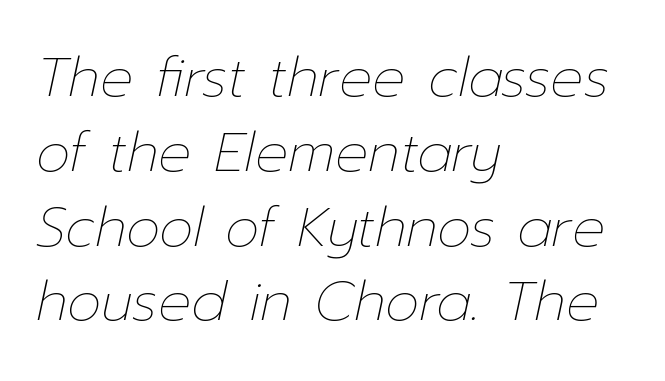
{"italic": "yes", "lean": "right", "slant_degrees": 12, "bold": "no", "weight": "thin", "width": "normal", "stroke_contrast": "low", "x_height": "medium", "monospaced": "no", "underline": "no", "align": "left", "line_spacing": "normal", "line_spacing_ratio": 1.36, "letter_spacing": "normal", "letter_spacing_em": 0.0, "glyph_px": 55}
